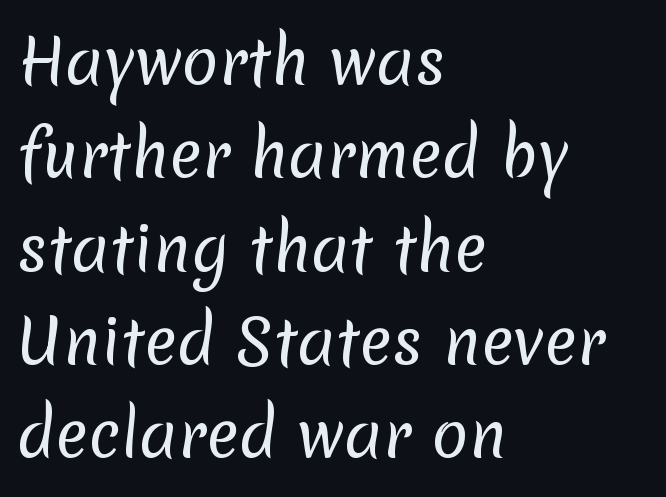
Q: Is the text bold? A: No.
Q: Is the typeface a serif or a sans-serif typeface? A: Sans-serif.
Q: Is the text underlined? A: No.
Q: How is the paragraph aligned? A: Left-aligned.
Q: Is the spacing between letters normal or unusually wide? A: Normal.
Q: Is the spacing between lines tight, normal or loose? A: Normal.
Q: Width (condensed, normal, or wide)? A: Normal.
Q: Stroke contrast? A: Low.
Q: x-height? A: Medium.
Q: Monospaced? A: No.
